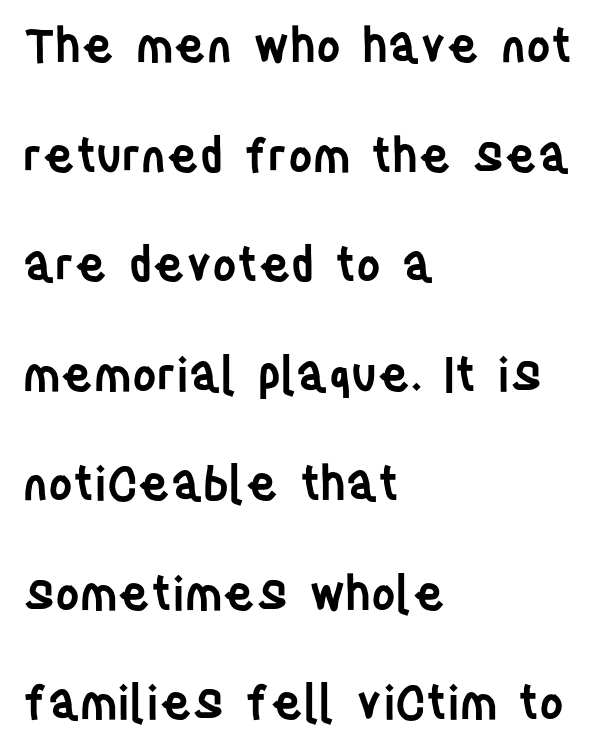
{"serif": "no", "italic": "no", "bold": "semi", "weight": "semibold", "width": "condensed", "stroke_contrast": "low", "x_height": "large", "monospaced": "no", "underline": "no", "align": "left", "line_spacing": "loose", "line_spacing_ratio": 2.33, "letter_spacing": "normal", "letter_spacing_em": 0.0, "glyph_px": 47}
